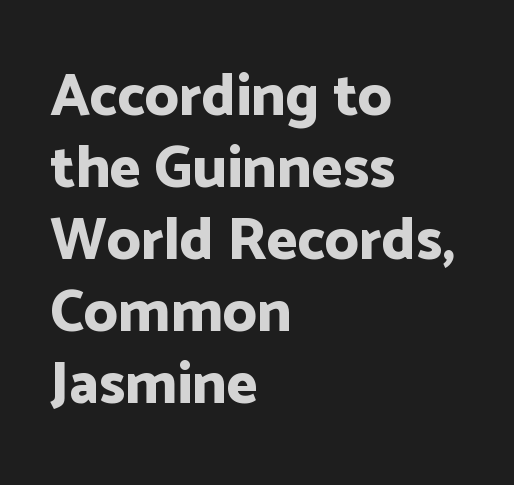
The image shows 59 px bold sans-serif type, upright; set left-aligned, line spacing 1.22x, normal letter spacing, not underlined; low stroke contrast and a medium x-height.
